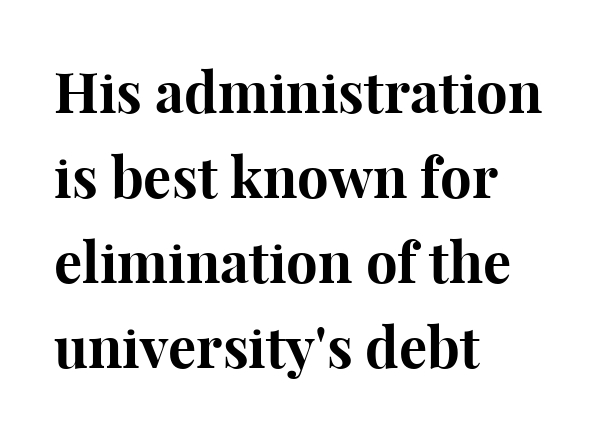
{"serif": "yes", "italic": "no", "bold": "yes", "weight": "bold", "width": "normal", "stroke_contrast": "high", "x_height": "medium", "monospaced": "no", "underline": "no", "align": "left", "line_spacing": "normal", "line_spacing_ratio": 1.52, "letter_spacing": "normal", "letter_spacing_em": 0.0, "glyph_px": 56}
